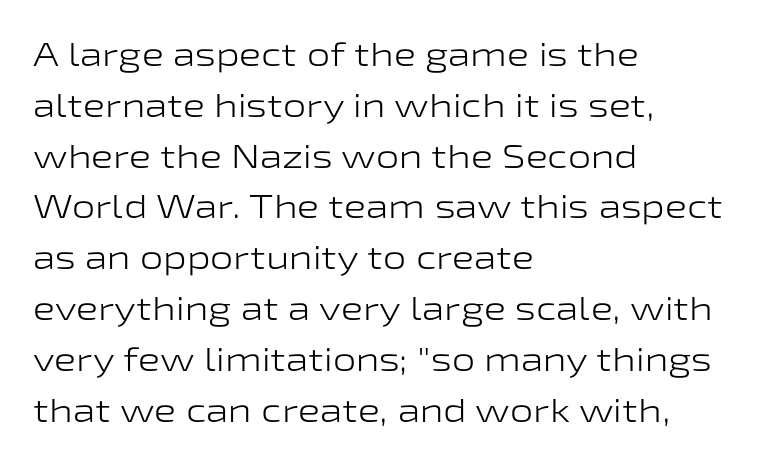
The image shows 33 px light, wide sans-serif type, upright; set left-aligned, normal line spacing (1.54x), normal letter spacing, not underlined; low stroke contrast and a medium x-height.
